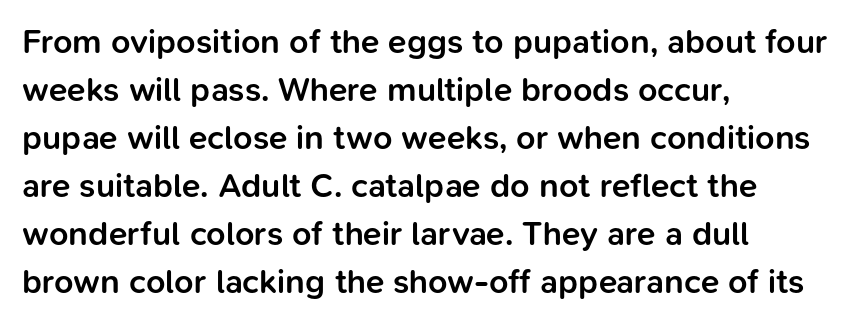
Bold? Not quite — semibold, heavier than regular but stopping short. Regular leading. Type style note: lacks serifs. One-word summary of the alignment: left. Think of a printed novel: that variable character pitch is what you see here. Decoration check: the copy has no underline.
